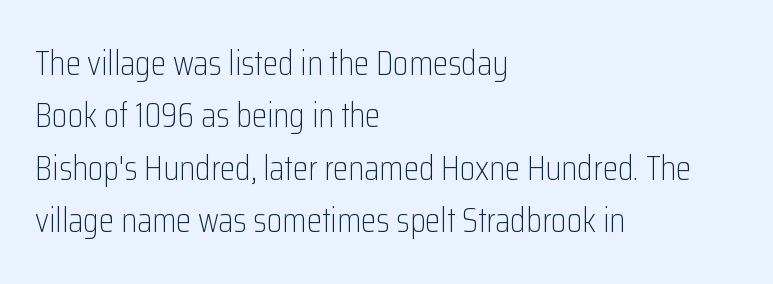
{"serif": "no", "italic": "no", "bold": "no", "weight": "light", "width": "condensed", "stroke_contrast": "low", "x_height": "medium", "monospaced": "no", "underline": "no", "align": "left", "line_spacing": "normal", "line_spacing_ratio": 1.5, "letter_spacing": "normal", "letter_spacing_em": 0.0, "glyph_px": 35}
